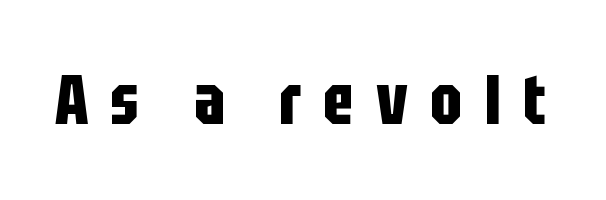
Q: Is the text bold? A: Yes.
Q: Is the text italic (slanted)? A: No, it is upright.
Q: Is the typeface a serif or a sans-serif typeface? A: Sans-serif.
Q: Is the text underlined? A: No.
Q: Is the spacing between letters normal or unusually wide? A: Unusually wide.
Q: Width (condensed, normal, or wide)? A: Condensed.
Q: Stroke contrast? A: Low.
Q: x-height? A: Large.
Q: Monospaced? A: No.
